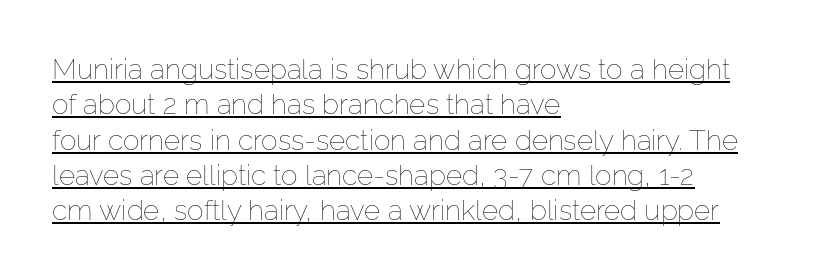
{"italic": "no", "bold": "no", "weight": "thin", "width": "normal", "stroke_contrast": "low", "x_height": "medium", "monospaced": "no", "underline": "yes", "align": "left", "line_spacing": "normal", "line_spacing_ratio": 1.26, "letter_spacing": "normal", "letter_spacing_em": 0.0, "glyph_px": 28}
